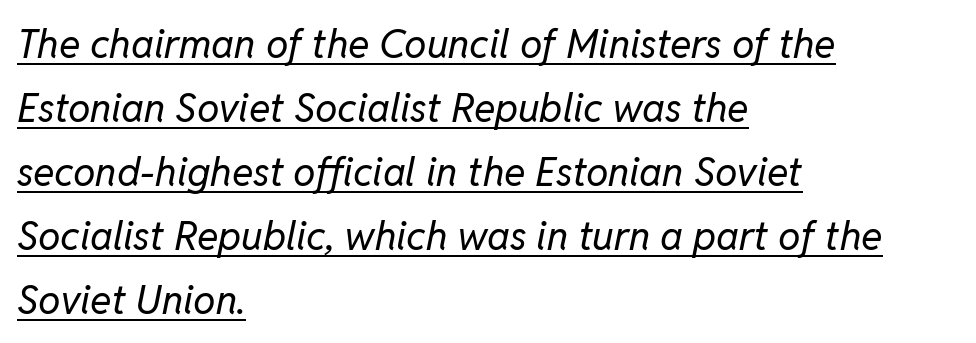
Is this a fixed-width face? No — the glyphs have proportional, varying widths. Quick note: interline space is typical. These lines keep a tight, regular rhythm from letter to letter. The whole block is typeset with a tilt. Nothing heavy about these letters — not bold at all.
